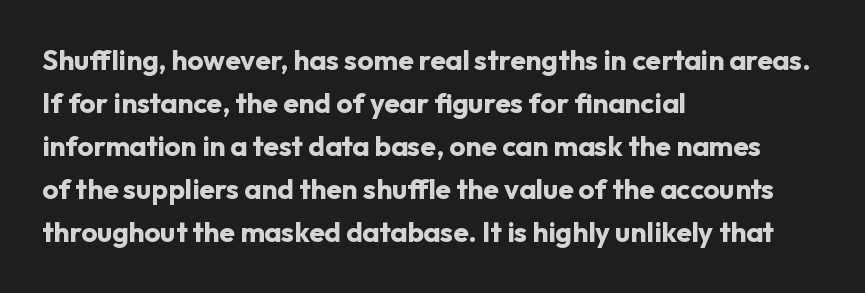
Each new line begins a customary step beneath the previous one. The rendering uses natural spacing where letterforms have individual widths. The axis of the letterforms is exactly vertical. The letters are bold, with thick, heavy strokes.
